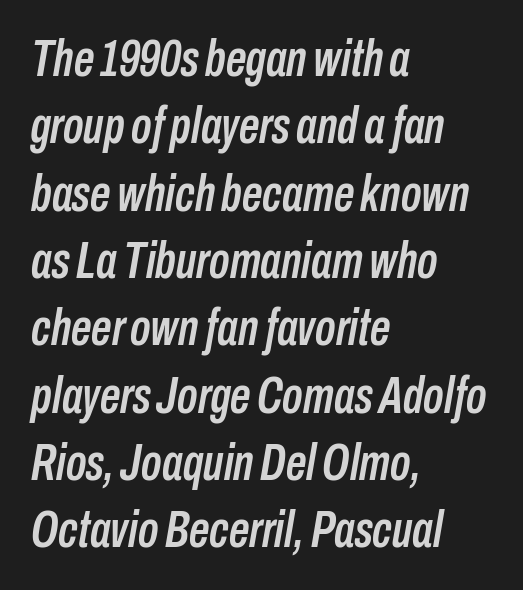
Q: Is the text italic (slanted)? A: Yes, it leans right by about 10 degrees.
Q: Is the text underlined? A: No.
Q: How is the paragraph aligned? A: Left-aligned.
Q: Is the spacing between letters normal or unusually wide? A: Normal.
Q: Is the spacing between lines tight, normal or loose? A: Normal.
Q: Width (condensed, normal, or wide)? A: Condensed.
Q: Stroke contrast? A: Low.
Q: x-height? A: Medium.
Q: Monospaced? A: No.
